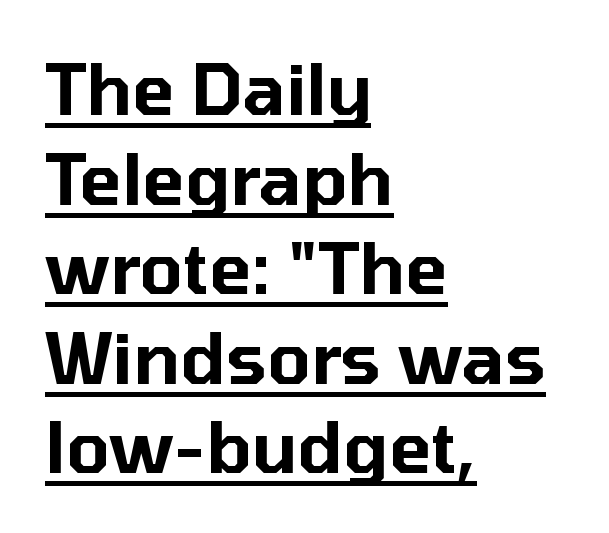
{"serif": "no", "italic": "no", "width": "normal", "stroke_contrast": "low", "x_height": "medium", "monospaced": "no", "underline": "yes", "align": "left", "line_spacing": "normal", "line_spacing_ratio": 1.28, "letter_spacing": "normal", "letter_spacing_em": 0.0, "glyph_px": 70}
